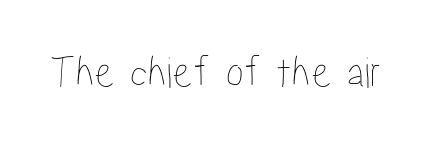
Q: Is the text italic (slanted)? A: No, it is upright.
Q: Is the text underlined? A: No.
Q: Is the spacing between letters normal or unusually wide? A: Normal.
Q: Width (condensed, normal, or wide)? A: Condensed.
Q: Stroke contrast? A: Low.
Q: x-height? A: Medium.
Q: Monospaced? A: No.
